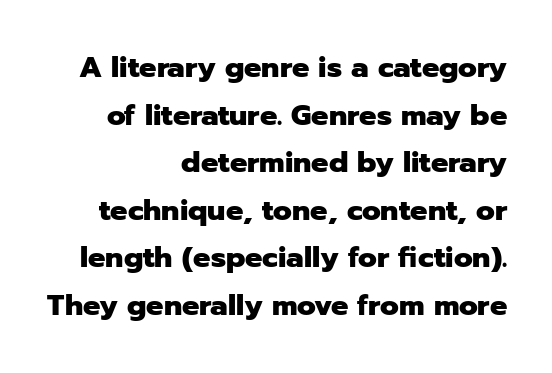
Q: Is the text bold? A: Yes.
Q: Is the text italic (slanted)? A: No, it is upright.
Q: Is the typeface a serif or a sans-serif typeface? A: Sans-serif.
Q: Is the text underlined? A: No.
Q: How is the paragraph aligned? A: Right-aligned.
Q: Is the spacing between letters normal or unusually wide? A: Normal.
Q: Is the spacing between lines tight, normal or loose? A: Normal.
Q: Width (condensed, normal, or wide)? A: Normal.
Q: Stroke contrast? A: Low.
Q: x-height? A: Medium.
Q: Monospaced? A: No.
